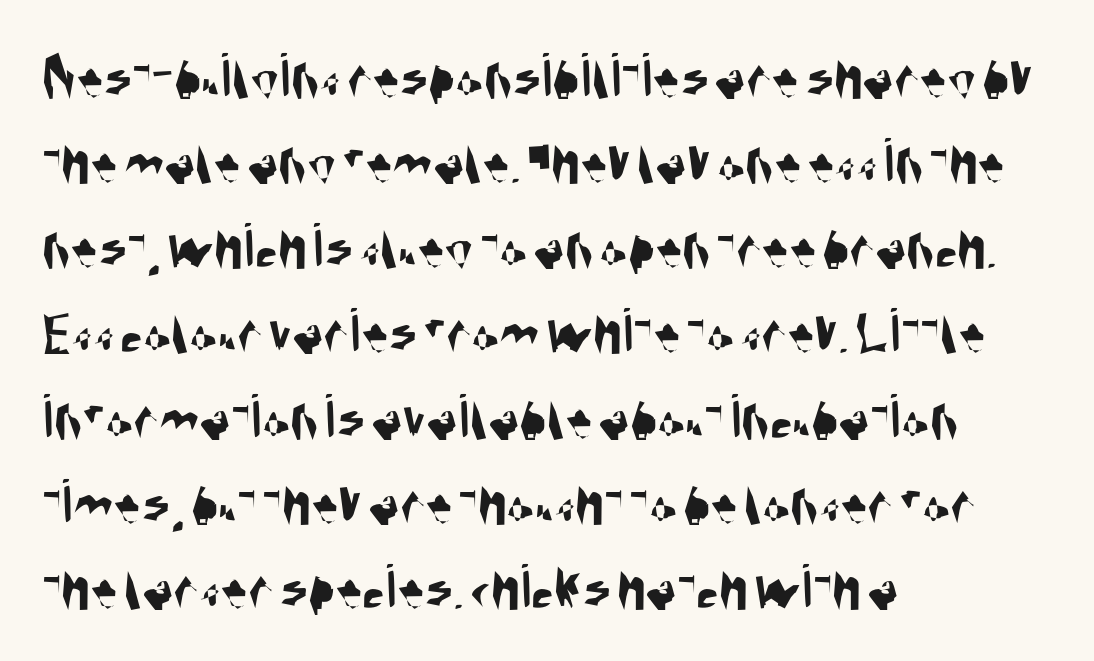
Q: Is the typeface a serif or a sans-serif typeface? A: Sans-serif.
Q: Is the text underlined? A: No.
Q: How is the paragraph aligned? A: Left-aligned.
Q: Is the spacing between letters normal or unusually wide? A: Normal.
Q: Is the spacing between lines tight, normal or loose? A: Normal.
Q: Width (condensed, normal, or wide)? A: Condensed.
Q: Stroke contrast? A: Medium.
Q: x-height? A: Large.
Q: Monospaced? A: No.
